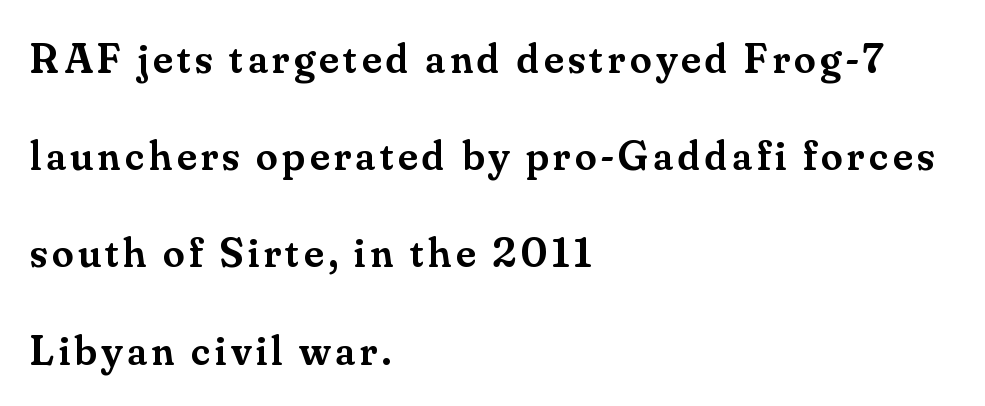
The image shows 43 px semibold serif type, upright; set left-aligned, loose line spacing (2.26x), not underlined; medium stroke contrast and a small x-height.
